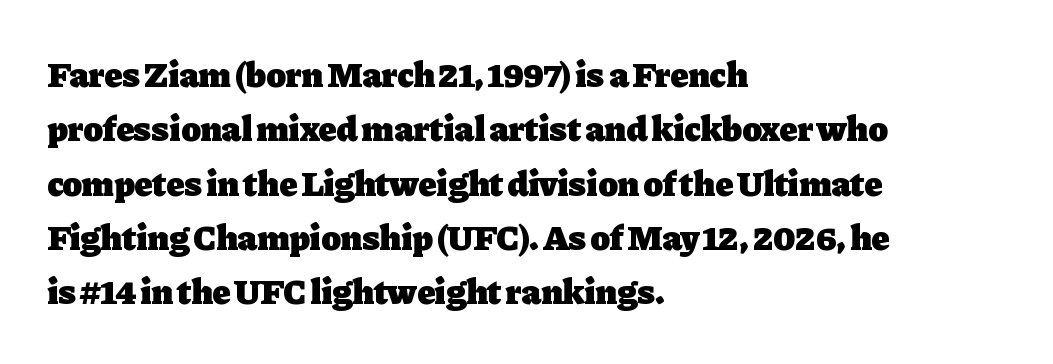
The words here are not underlined. The typography opts for an upright posture over an oblique one. You could not count columns in this text — the font is proportionally spaced. Observe the serifs anchoring each vertical stroke in this sample.
